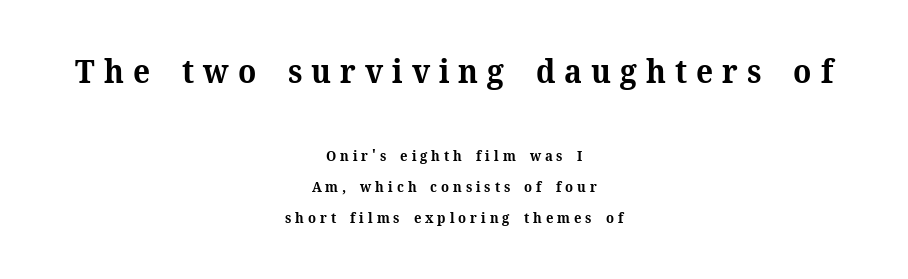
Q: Is the text bold? A: Yes.
Q: Is the text italic (slanted)? A: No, it is upright.
Q: Is the typeface a serif or a sans-serif typeface? A: Serif.
Q: Is the text underlined? A: No.
Q: How is the paragraph aligned? A: Centered.
Q: Is the spacing between letters normal or unusually wide? A: Unusually wide.
Q: Is the spacing between lines tight, normal or loose? A: Loose.
Q: Which block of text is set in a larger size, the first (top) or the second (bottom)? A: The first (top) one.
Q: Width (condensed, normal, or wide)? A: Normal.
Q: Stroke contrast? A: Medium.
Q: x-height? A: Medium.
Q: Monospaced? A: No.
